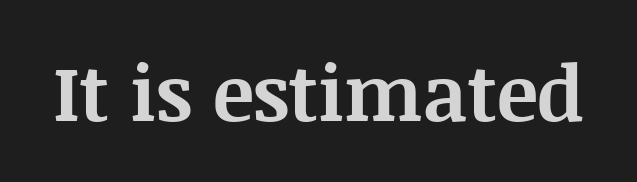
The image shows 77 px bold serif type, upright; set normal letter spacing, not underlined; medium stroke contrast and a large x-height.
